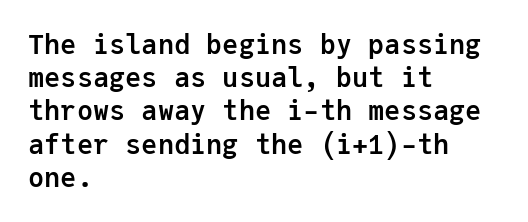
{"italic": "no", "bold": "yes", "underline": "no", "align": "left", "line_spacing_ratio": 1.23, "letter_spacing": "normal", "letter_spacing_em": 0.0, "glyph_px": 27}
